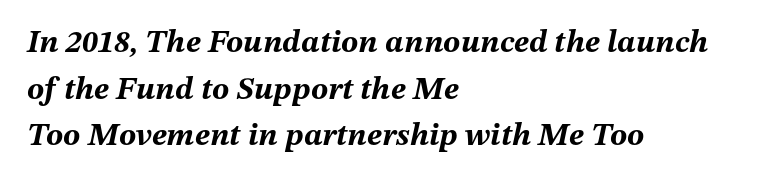
Q: Is the text bold? A: Yes.
Q: Is the text italic (slanted)? A: Yes, it leans right by about 12 degrees.
Q: Is the text underlined? A: No.
Q: How is the paragraph aligned? A: Left-aligned.
Q: Is the spacing between letters normal or unusually wide? A: Normal.
Q: Is the spacing between lines tight, normal or loose? A: Normal.
Q: Width (condensed, normal, or wide)? A: Normal.
Q: Stroke contrast? A: Medium.
Q: x-height? A: Medium.
Q: Monospaced? A: No.
